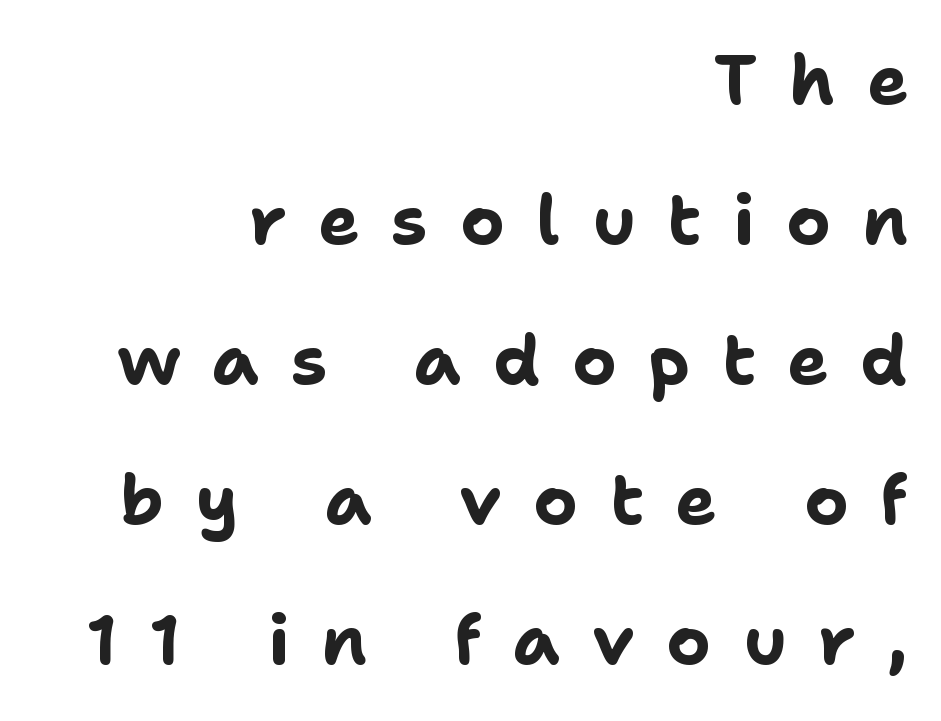
{"serif": "no", "italic": "no", "bold": "yes", "weight": "bold", "width": "normal", "stroke_contrast": "low", "x_height": "medium", "monospaced": "no", "underline": "no", "align": "right", "line_spacing": "loose", "line_spacing_ratio": 2.03, "letter_spacing": "wide", "letter_spacing_em": 0.46, "glyph_px": 69}
